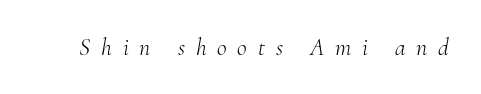
The image shows 24 px text type, italic (leaning right); set unusually wide letter spacing (+0.45 em), not underlined.
